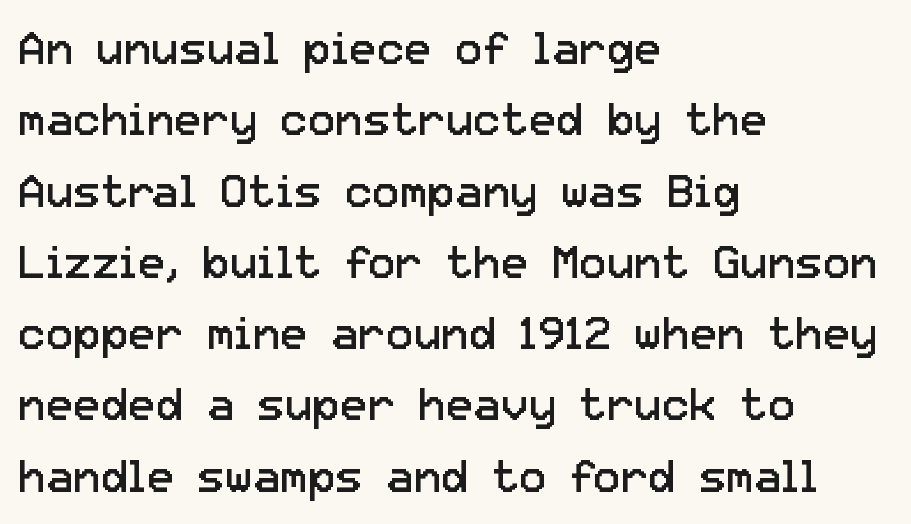
Q: Is the text bold? A: No.
Q: Is the text italic (slanted)? A: No, it is upright.
Q: Is the typeface a serif or a sans-serif typeface? A: Sans-serif.
Q: Is the text underlined? A: No.
Q: How is the paragraph aligned? A: Left-aligned.
Q: Is the spacing between letters normal or unusually wide? A: Normal.
Q: Is the spacing between lines tight, normal or loose? A: Normal.
Q: Width (condensed, normal, or wide)? A: Normal.
Q: Stroke contrast? A: Low.
Q: x-height? A: Medium.
Q: Monospaced? A: No.
